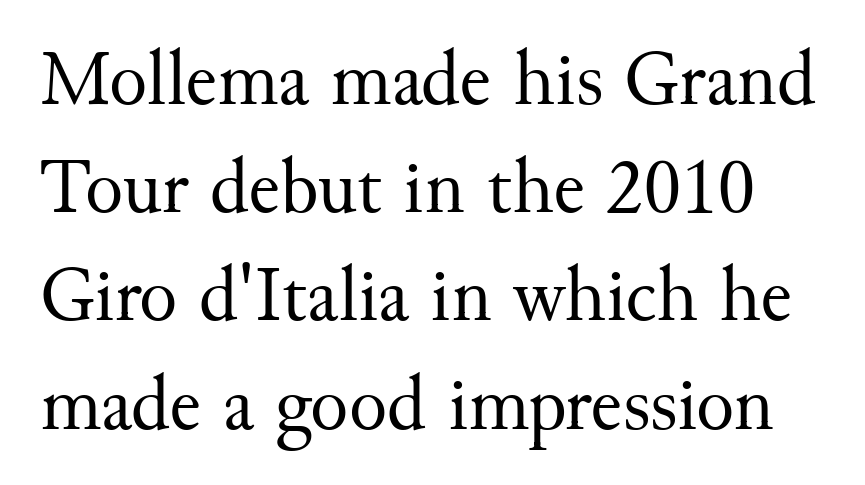
The image shows 79 px regular-weight serif type, upright; set normal line spacing (1.37x), normal letter spacing, not underlined; medium stroke contrast and a small x-height.
